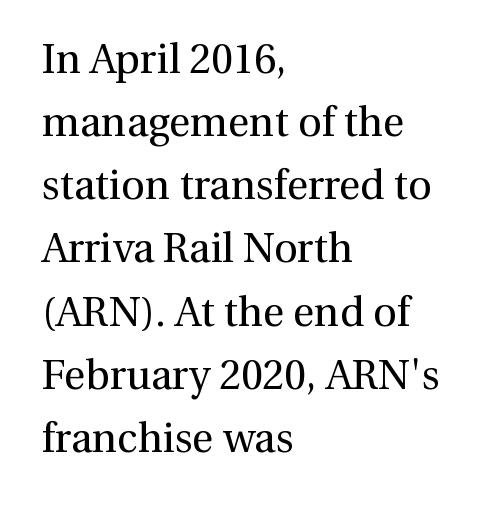
{"serif": "yes", "italic": "no", "bold": "no", "weight": "regular", "width": "normal", "stroke_contrast": "medium", "x_height": "medium", "monospaced": "no", "underline": "no", "align": "left", "line_spacing": "normal", "line_spacing_ratio": 1.54, "letter_spacing": "normal", "letter_spacing_em": 0.0, "glyph_px": 41}
